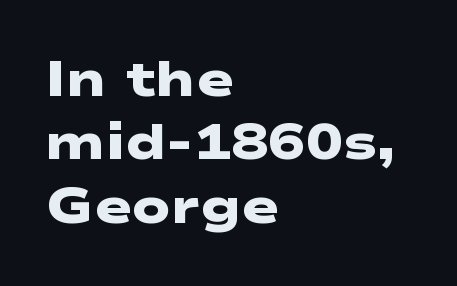
The image shows 50 px heavy, wide sans-serif type; set left-aligned, normal line spacing (1.27x), normal letter spacing, not underlined; low stroke contrast and a medium x-height.
